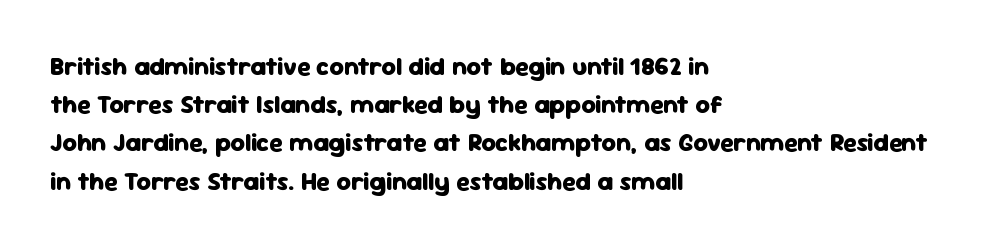
The image shows 25 px bold type, upright; set left-aligned, normal line spacing (1.53x), normal letter spacing, not underlined.
